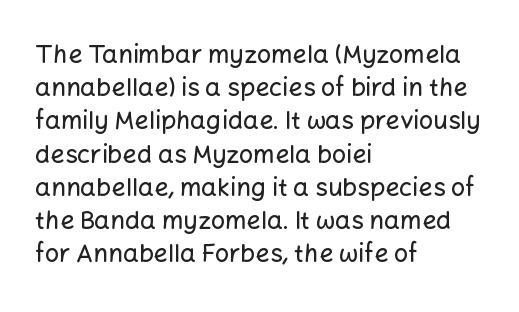
{"italic": "no", "underline": "no", "align": "left", "line_spacing": "normal", "line_spacing_ratio": 1.33, "letter_spacing": "normal", "letter_spacing_em": 0.0, "glyph_px": 25}
